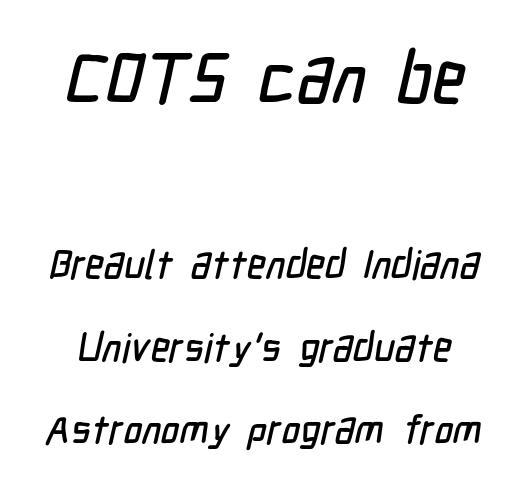
The image shows 70 px condensed sans-serif type; set loose line spacing (2.07x), normal letter spacing, not underlined; the first (top) block is 1.75x larger; low stroke contrast and a medium x-height.
